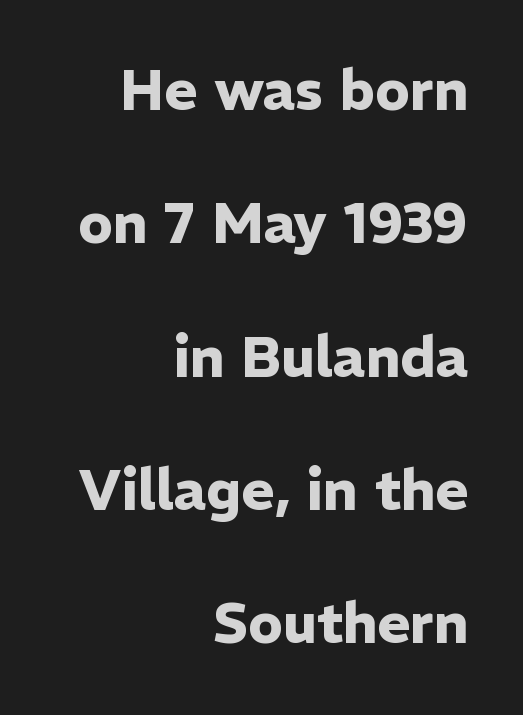
The image shows 56 px heavy sans-serif type, upright; set right-aligned, loose line spacing (2.38x), normal letter spacing, not underlined; low stroke contrast and a medium x-height.
